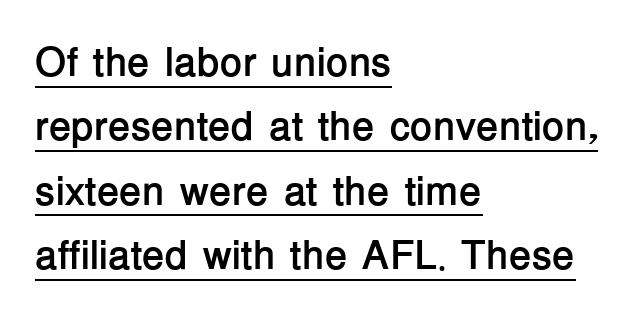
Q: Is the text bold? A: Yes.
Q: Is the text italic (slanted)? A: No, it is upright.
Q: Is the typeface a serif or a sans-serif typeface? A: Sans-serif.
Q: Is the text underlined? A: Yes.
Q: How is the paragraph aligned? A: Left-aligned.
Q: Is the spacing between letters normal or unusually wide? A: Normal.
Q: Is the spacing between lines tight, normal or loose? A: Normal.
Q: Width (condensed, normal, or wide)? A: Normal.
Q: Stroke contrast? A: Low.
Q: x-height? A: Medium.
Q: Monospaced? A: No.
